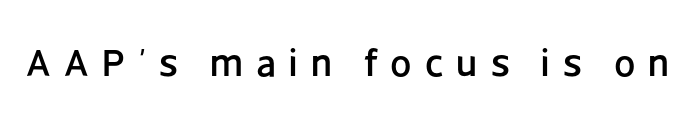
The image shows 38 px sans-serif type, upright; set unusually wide letter spacing (+0.35 em), not underlined; low stroke contrast and a large x-height.
